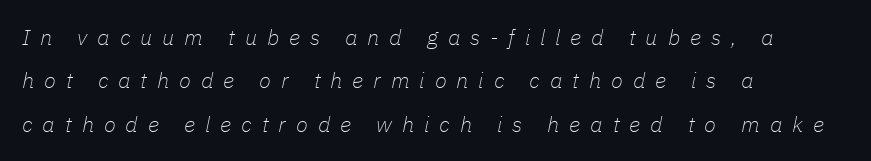
Q: Is the text bold? A: No.
Q: Is the text italic (slanted)? A: Yes, it leans right by about 11 degrees.
Q: Is the text underlined? A: No.
Q: How is the paragraph aligned? A: Left-aligned.
Q: Is the spacing between letters normal or unusually wide? A: Unusually wide.
Q: Is the spacing between lines tight, normal or loose? A: Loose.
